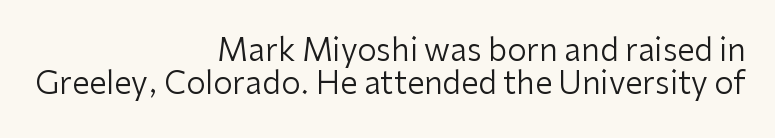
No extra tracking has been applied to these lines. Look at the bottom of the vertical strokes: they stop flat, with no serifs. The font's upright variant was chosen for this text. The face used here is proportionally spaced, like ordinary book or web type.
